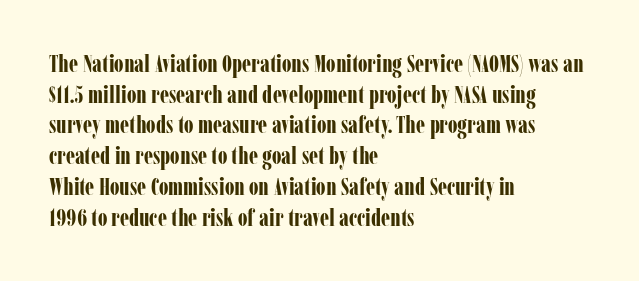
Summary of weight: heavy, a full bold. Tracking value appears to be zero — textbook default spacing. No italicization has been applied; the sample stays upright. The words here are not underlined. A normal amount of white space separates one row of letters from the next.
